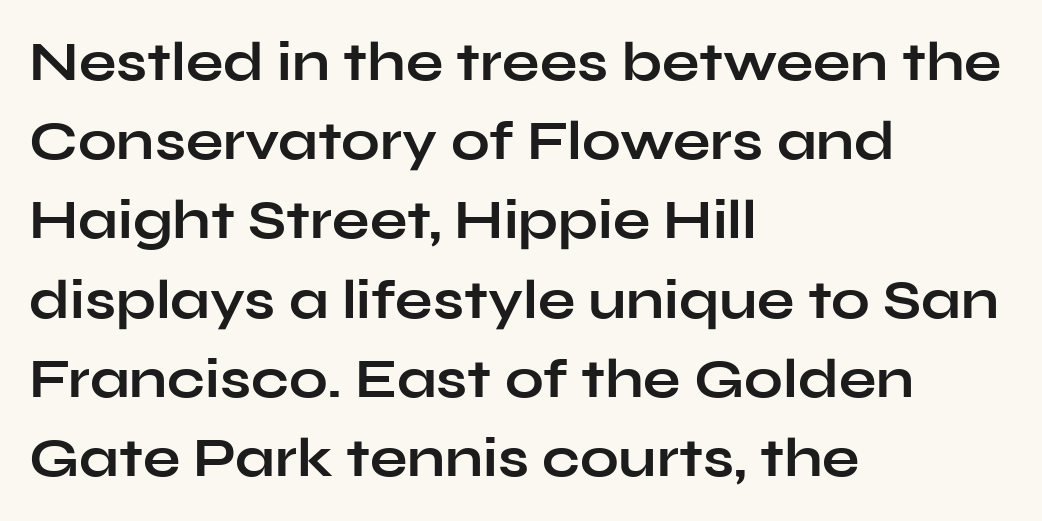
Q: Is the text bold? A: Yes.
Q: Is the text italic (slanted)? A: No, it is upright.
Q: Is the typeface a serif or a sans-serif typeface? A: Sans-serif.
Q: Is the text underlined? A: No.
Q: How is the paragraph aligned? A: Left-aligned.
Q: Is the spacing between letters normal or unusually wide? A: Normal.
Q: Is the spacing between lines tight, normal or loose? A: Normal.
Q: Width (condensed, normal, or wide)? A: Wide.
Q: Stroke contrast? A: Low.
Q: x-height? A: Medium.
Q: Monospaced? A: No.
